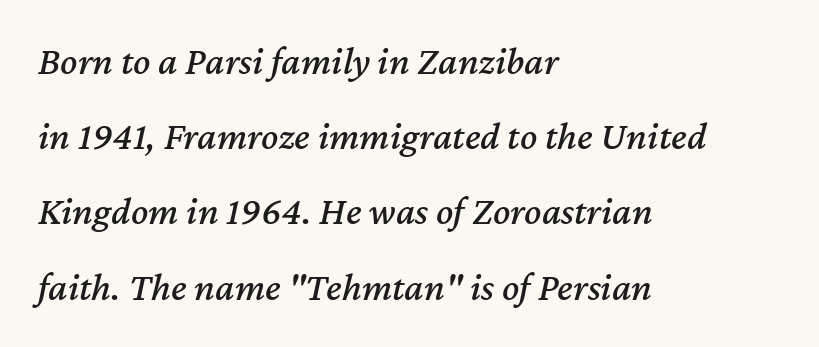
{"italic": "yes", "lean": "right", "slant_degrees": 12, "width": "normal", "stroke_contrast": "medium", "x_height": "medium", "monospaced": "no", "underline": "no", "align": "left", "line_spacing_ratio": 1.88, "letter_spacing": "normal", "letter_spacing_em": 0.0, "glyph_px": 40}
